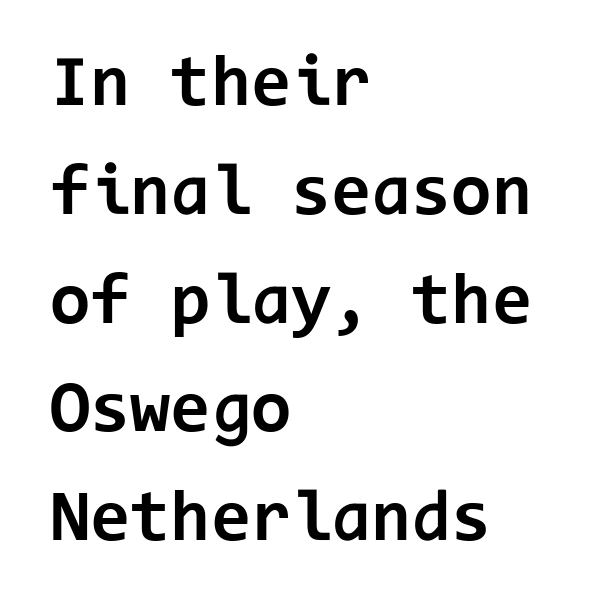
The image shows 73 px bold sans-serif type, upright, monospaced; set left-aligned, normal line spacing (1.49x), normal letter spacing, not underlined; low stroke contrast and a medium x-height.
